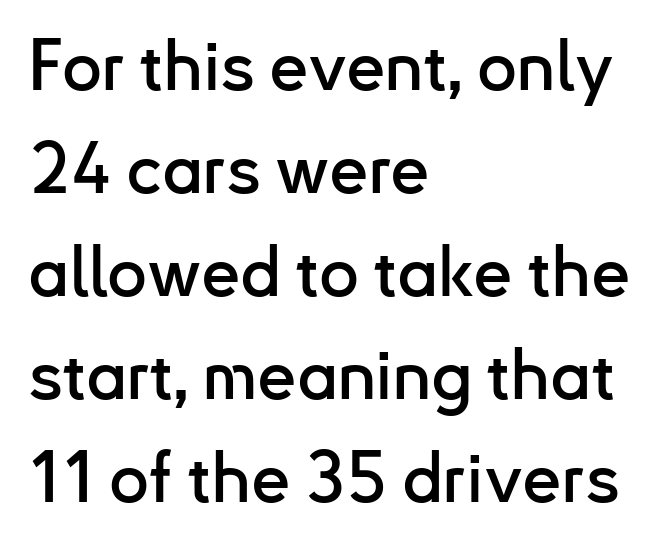
Unmarked baselines from the first word to the last. These lines keep a tight, regular rhythm from letter to letter. The lines in this sample share a left origin and differ only in where they stop. Do the letters lean? They stand straight. Is this a fixed-width face? No — the glyphs have proportional, varying widths.
